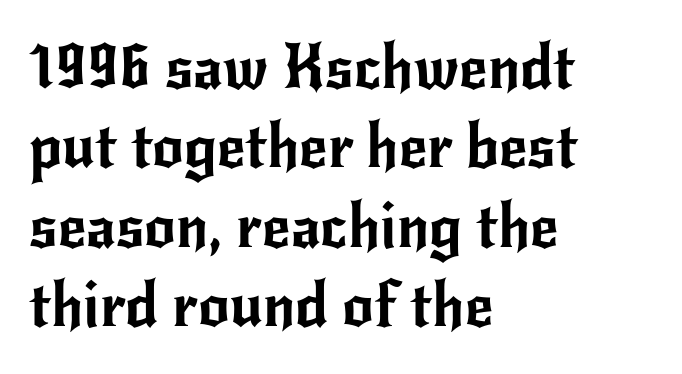
The image shows 62 px sans-serif type, upright; set left-aligned, normal line spacing (1.28x), normal letter spacing, not underlined; low stroke contrast and a small x-height.
